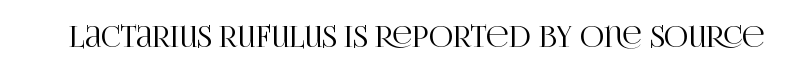
Every character sits straight up, as roman type does. Honestly, the letter spacing is just normal — you wouldn't notice it. The passage shown is typed in a proportional face where columns would drift. The area under the type is left untouched.
